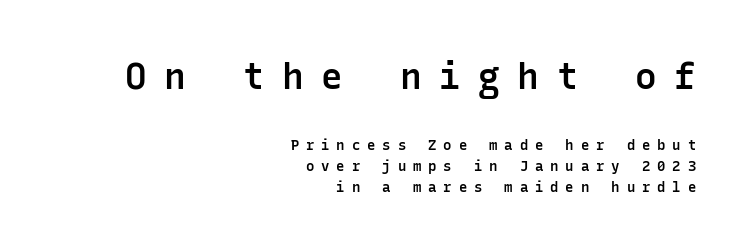
The setting favours the right margin, as signatures and pull-quotes sometimes do. A typesetter would mark this as roman, not italic. Note the uniform advance width — an 'i' takes as much space as an 'm'. Note: no serifs on the glyphs. The tracking reads as deliberately expanded to a designer's eye.
